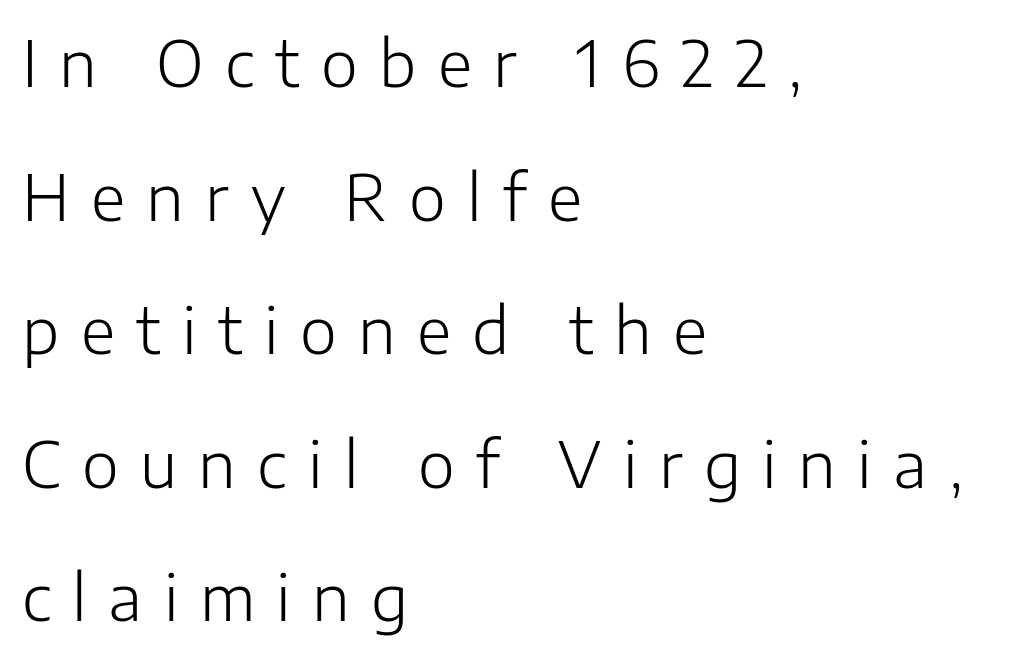
{"serif": "no", "italic": "no", "bold": "no", "weight": "light", "width": "normal", "stroke_contrast": "low", "x_height": "medium", "monospaced": "no", "underline": "no", "align": "left", "line_spacing": "loose", "line_spacing_ratio": 2.12, "letter_spacing": "wide", "letter_spacing_em": 0.34, "glyph_px": 63}
